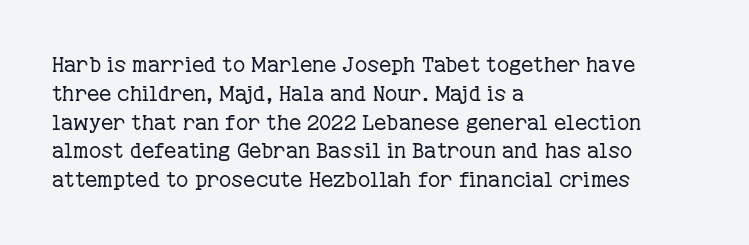
{"italic": "no", "bold": "no", "underline": "no", "align": "left", "line_spacing": "normal", "line_spacing_ratio": 1.37, "letter_spacing": "normal", "letter_spacing_em": 0.0, "glyph_px": 21}
